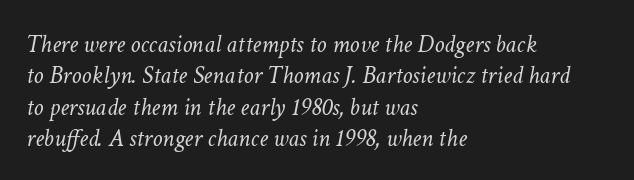
Q: Is the text bold? A: No.
Q: Is the text italic (slanted)? A: Yes, it leans right by about 11 degrees.
Q: Is the text underlined? A: No.
Q: How is the paragraph aligned? A: Left-aligned.
Q: Is the spacing between letters normal or unusually wide? A: Normal.
Q: Is the spacing between lines tight, normal or loose? A: Normal.
